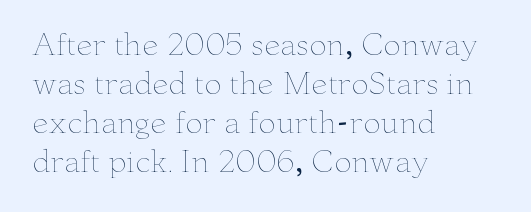
The type sits square on the baseline with zero lean. Proportional: the letters do not fall into vertical columns. Anything drawn beneath the words? Only blank space. Visually the block forms a straight wall on the left and a jagged coastline on the right.
